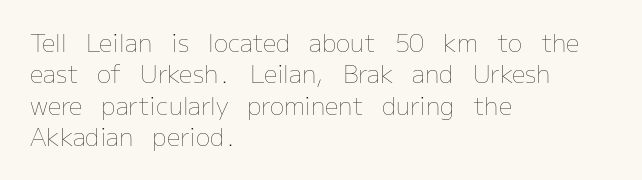
Q: Is the text bold? A: No.
Q: Is the text italic (slanted)? A: No, it is upright.
Q: Is the text underlined? A: No.
Q: How is the paragraph aligned? A: Left-aligned.
Q: Is the spacing between letters normal or unusually wide? A: Normal.
Q: Is the spacing between lines tight, normal or loose? A: Normal.
